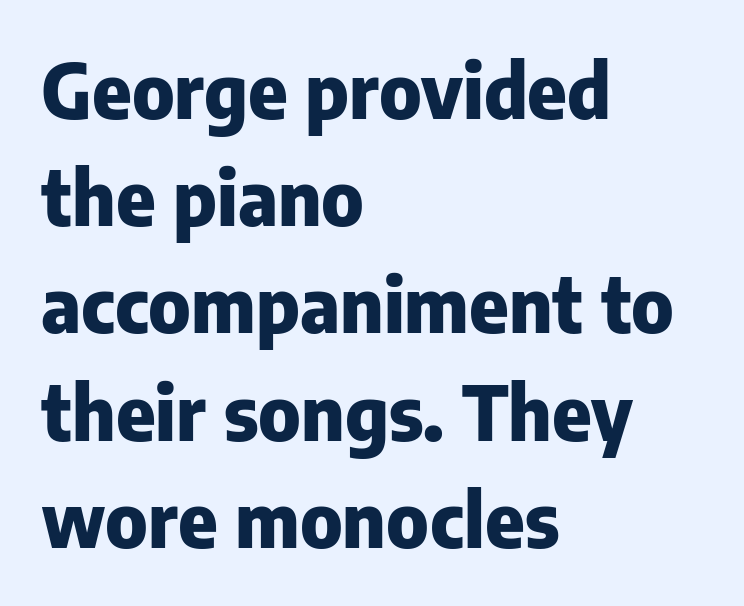
{"serif": "no", "italic": "no", "bold": "yes", "weight": "heavy", "width": "normal", "stroke_contrast": "low", "x_height": "medium", "monospaced": "no", "underline": "no", "align": "left", "line_spacing": "normal", "line_spacing_ratio": 1.43, "letter_spacing": "normal", "letter_spacing_em": 0.0, "glyph_px": 75}
